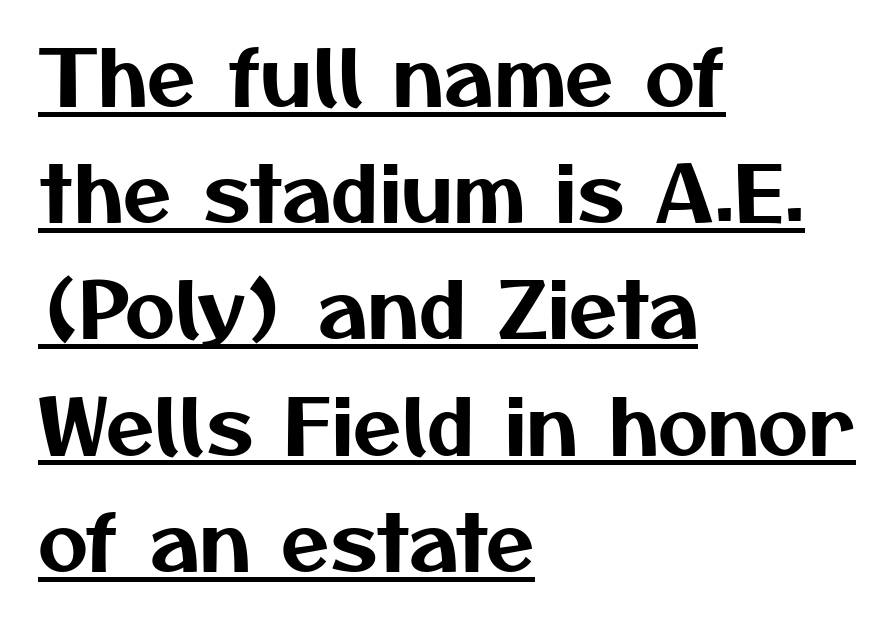
Words appear dense and cohesive because spacing is normal. Type style note: lacks serifs. The vertical gap from one line to the next is medium. Every word sits above its own underline. You could not count columns in this text — the font is proportionally spaced. In CSS terms this would be text-align: left.
